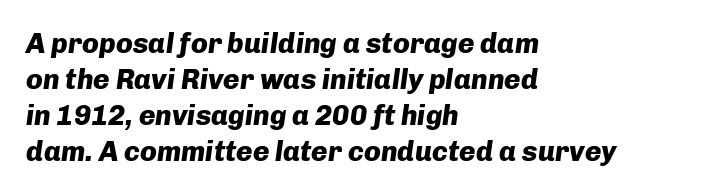
One glance says typical: line gaps are just what's usual. Emphasis-style slanted type is in use. The face used here is proportionally spaced, like ordinary book or web type. Beneath every word, the page is bare. The sample has been set heavy, in full bold.
